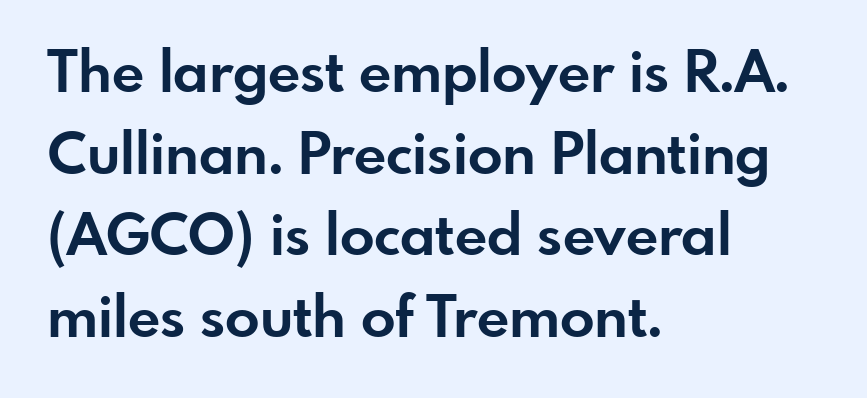
{"serif": "no", "italic": "no", "bold": "yes", "weight": "bold", "width": "normal", "stroke_contrast": "low", "x_height": "small", "monospaced": "no", "underline": "no", "align": "left", "line_spacing": "normal", "line_spacing_ratio": 1.43, "letter_spacing": "normal", "letter_spacing_em": 0.0, "glyph_px": 57}
